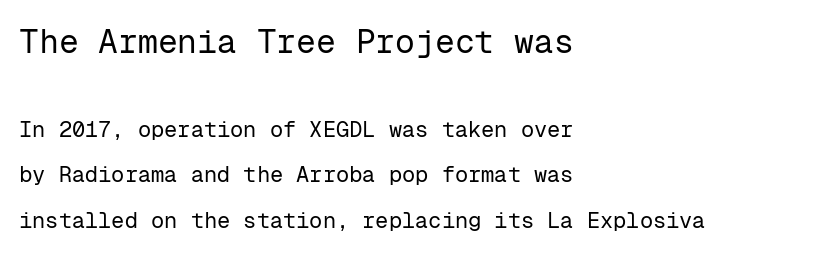
Q: Is the text bold? A: No.
Q: Is the text italic (slanted)? A: No, it is upright.
Q: Is the typeface a serif or a sans-serif typeface? A: Sans-serif.
Q: Is the text underlined? A: No.
Q: How is the paragraph aligned? A: Left-aligned.
Q: Is the spacing between letters normal or unusually wide? A: Normal.
Q: Is the spacing between lines tight, normal or loose? A: Loose.
Q: Which block of text is set in a larger size, the first (top) or the second (bottom)? A: The first (top) one.
Q: Width (condensed, normal, or wide)? A: Normal.
Q: Stroke contrast? A: Low.
Q: x-height? A: Medium.
Q: Monospaced? A: Yes.
